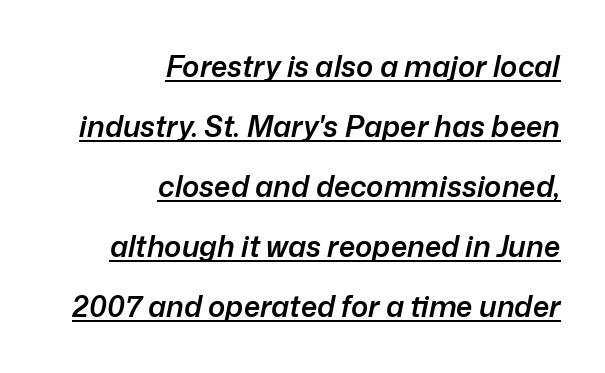
Q: Is the text bold? A: Semi-bold.
Q: Is the text italic (slanted)? A: Yes, it leans right by about 12 degrees.
Q: Is the text underlined? A: Yes.
Q: How is the paragraph aligned? A: Right-aligned.
Q: Is the spacing between letters normal or unusually wide? A: Normal.
Q: Is the spacing between lines tight, normal or loose? A: Loose.
Q: Width (condensed, normal, or wide)? A: Normal.
Q: Stroke contrast? A: Low.
Q: x-height? A: Medium.
Q: Monospaced? A: No.
